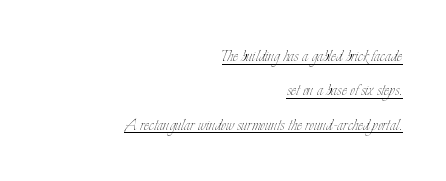
The image shows 20 px text type; set right-aligned, line spacing 1.72x, normal letter spacing, underlined.
